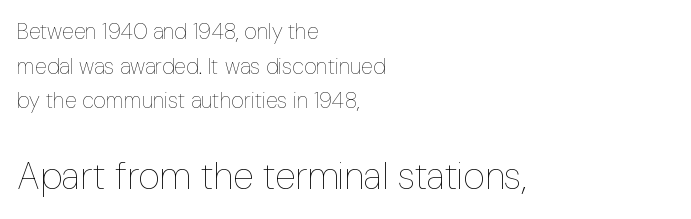
A clean baseline with only descenders dipping below it. Weight: not bold — regular or lighter. This sample uses an upright cut, with every glyph sitting square on the baseline. Does extra space separate the letters? No, they use regular spacing.
